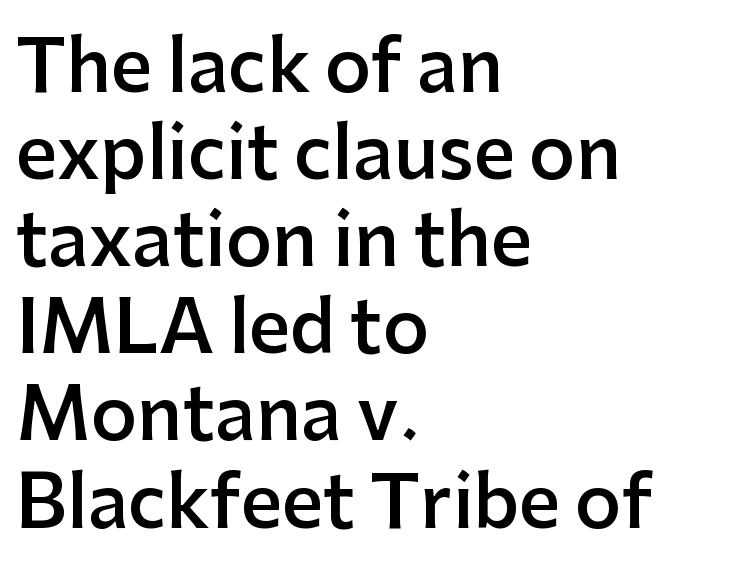
Regarding serifs, this sample does without them. Each row of text sits above clean, open space. Note the varied advance widths — an 'i' is clearly narrower than an 'm'. This rendering leaves character spacing at its baseline value.
